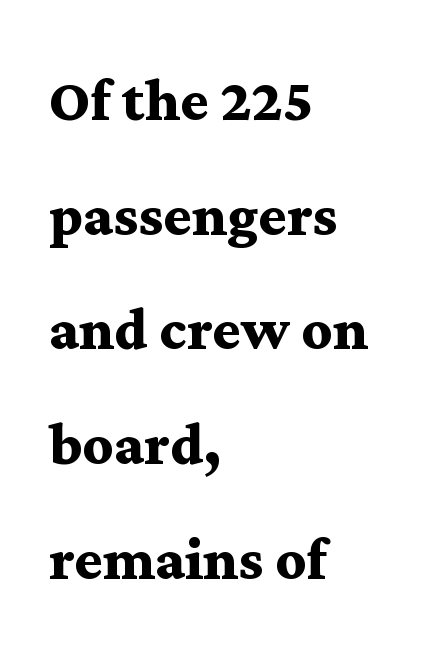
These lines stack with their left ends in a neat column. The letters advance in unequal steps, a hallmark of proportional type. Summary of weight: heavy, a full bold. Every stem runs plumb, perpendicular to the baseline. The passage shown is not underscored anywhere. Spacing between characters is what you'd get straight out of the box.
